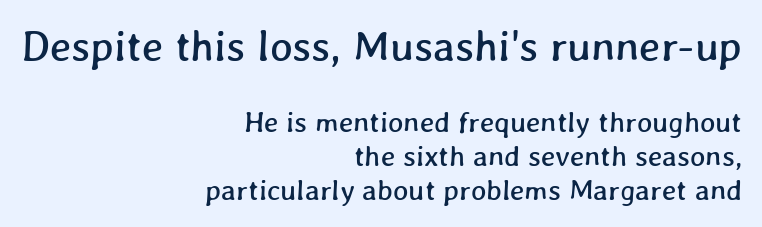
Descender tails drop into unmarked territory. Spacing verdict: proportional, widths tailored to each character. Alignment: flush right. The face used here is rendered with its standard letterfit. Larger block? The one above; the one below is distinctly smaller.
